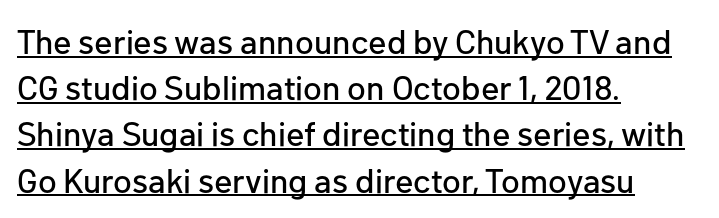
The image shows 34 px sans-serif type, upright; set left-aligned, normal line spacing (1.36x), normal letter spacing, underlined; low stroke contrast and a medium x-height.
